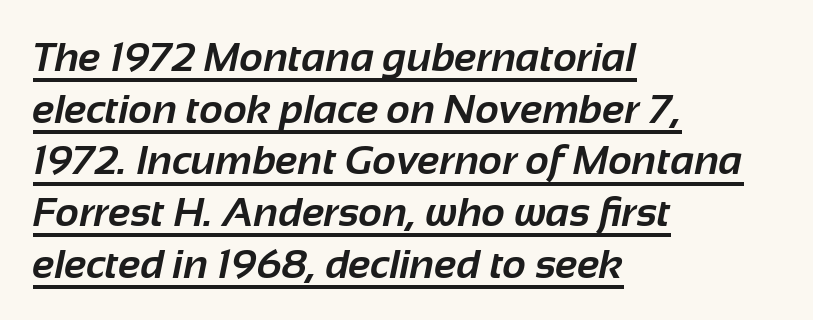
Q: Is the text bold? A: Yes.
Q: Is the typeface a serif or a sans-serif typeface? A: Sans-serif.
Q: Is the text underlined? A: Yes.
Q: How is the paragraph aligned? A: Left-aligned.
Q: Is the spacing between letters normal or unusually wide? A: Normal.
Q: Is the spacing between lines tight, normal or loose? A: Normal.
Q: Width (condensed, normal, or wide)? A: Normal.
Q: Stroke contrast? A: Low.
Q: x-height? A: Medium.
Q: Monospaced? A: No.
